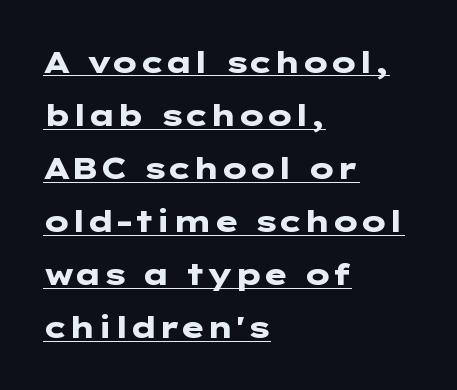
{"serif": "no", "italic": "no", "bold": "yes", "weight": "heavy", "width": "wide", "stroke_contrast": "low", "x_height": "medium", "underline": "yes", "align": "left", "line_spacing_ratio": 1.77, "letter_spacing": "normal", "letter_spacing_em": 0.0, "glyph_px": 30}
